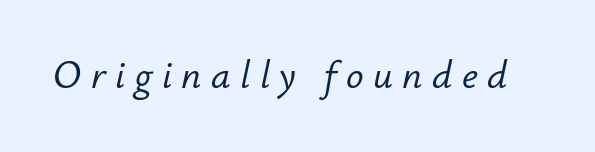
Words float on clear page, feet unadorned. Rendered with sloped, italic letterforms. Look at the tracking — it's clearly loosened, letters drifting apart. This sample has the flowing, uneven cadence of proportional lettering.
